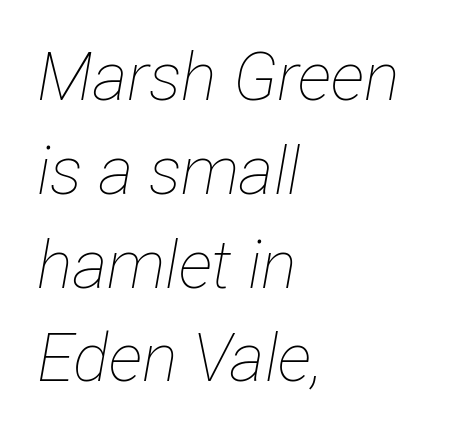
Q: Is the text bold? A: No.
Q: Is the text italic (slanted)? A: Yes, it leans right by about 12 degrees.
Q: Is the text underlined? A: No.
Q: How is the paragraph aligned? A: Left-aligned.
Q: Is the spacing between letters normal or unusually wide? A: Normal.
Q: Is the spacing between lines tight, normal or loose? A: Normal.
Q: Width (condensed, normal, or wide)? A: Condensed.
Q: Stroke contrast? A: Low.
Q: x-height? A: Medium.
Q: Monospaced? A: No.
